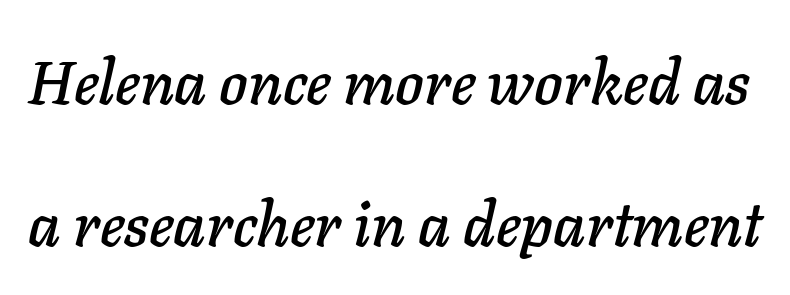
The image shows 61 px text type, italic (leaning right); set loose line spacing (2.33x), normal letter spacing, not underlined; low stroke contrast and a medium x-height.
